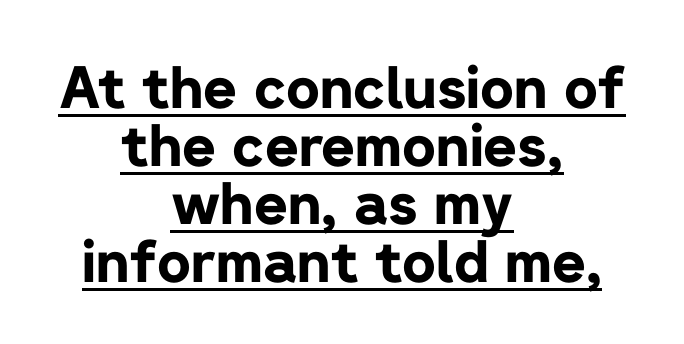
Q: Is the text bold? A: Yes.
Q: Is the text italic (slanted)? A: No, it is upright.
Q: Is the typeface a serif or a sans-serif typeface? A: Sans-serif.
Q: Is the text underlined? A: Yes.
Q: How is the paragraph aligned? A: Centered.
Q: Is the spacing between letters normal or unusually wide? A: Normal.
Q: Is the spacing between lines tight, normal or loose? A: Tight.
Q: Width (condensed, normal, or wide)? A: Normal.
Q: Stroke contrast? A: Low.
Q: x-height? A: Medium.
Q: Monospaced? A: No.
